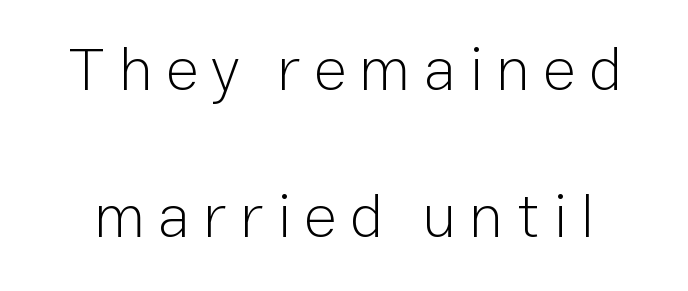
The image shows 62 px light sans-serif type, upright; set loose line spacing (2.37x), unusually wide letter spacing (+0.21 em), not underlined; low stroke contrast and a medium x-height.
